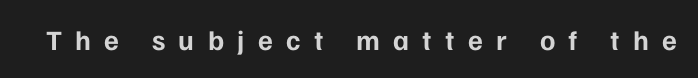
Beneath every word, the page is bare. How are the letters spaced? Widely, with obvious added tracking. Here the designer chose a conventional face with non-uniform glyph widths. Italic: no, the glyphs are upright roman. No feet cap the strokes, marking this as sans-serif type.
